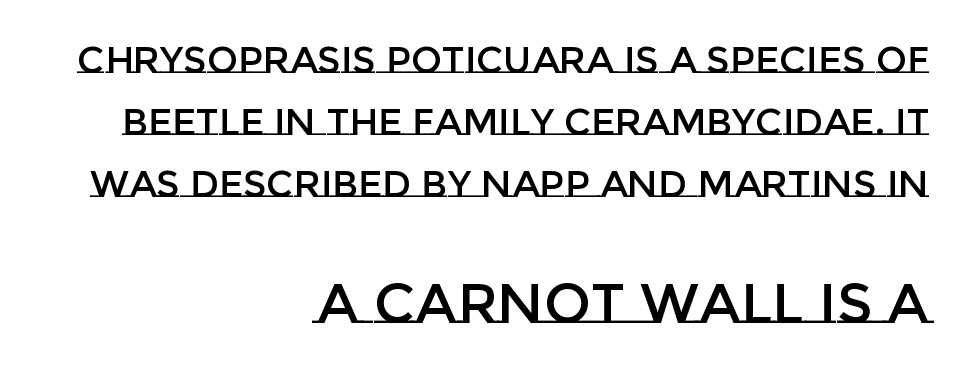
{"italic": "no", "width": "normal", "stroke_contrast": "low", "x_height": "large", "monospaced": "no", "underline": "no", "align": "right", "line_spacing": "normal", "line_spacing_ratio": 1.68, "letter_spacing": "normal", "letter_spacing_em": 0.0, "larger_block": "second", "size_ratio": 1.51, "glyph_px": 56}
